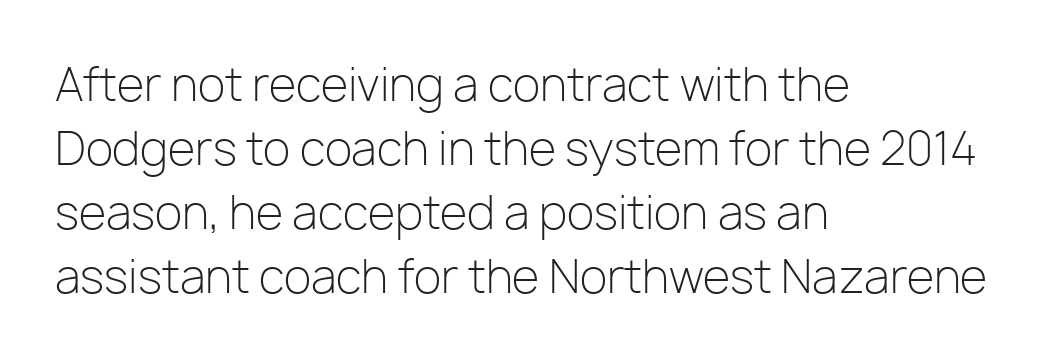
Nope, not italic — everything's standing straight. The designer left line spacing at the default. Glance below the letters and you will spot only blank space. Does extra space separate the letters? No, they use regular spacing.
